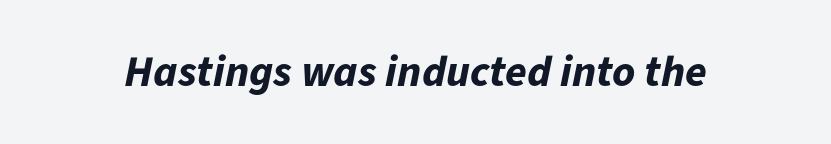
Q: Is the text bold? A: Yes.
Q: Is the text italic (slanted)? A: Yes, it leans right by about 11 degrees.
Q: Is the text underlined? A: No.
Q: Is the spacing between letters normal or unusually wide? A: Normal.
Q: Width (condensed, normal, or wide)? A: Normal.
Q: Stroke contrast? A: Low.
Q: x-height? A: Medium.
Q: Monospaced? A: No.
